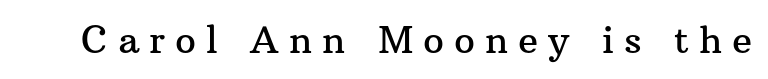
The image shows 37 px serif type, upright; set unusually wide letter spacing (+0.27 em), not underlined; medium stroke contrast and a medium x-height.
